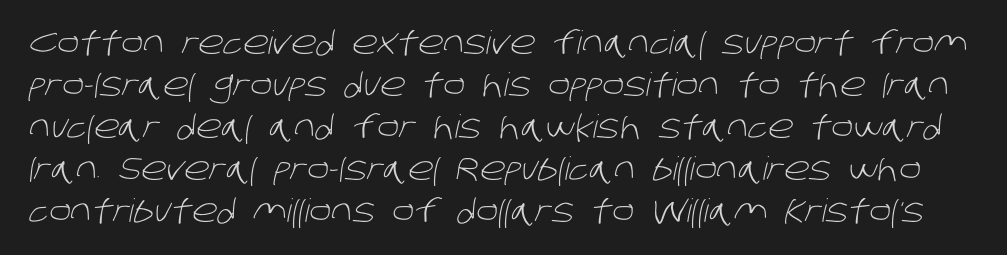
The image shows 32 px light sans-serif type; set normal line spacing (1.31x), normal letter spacing, not underlined; low stroke contrast and a large x-height.
